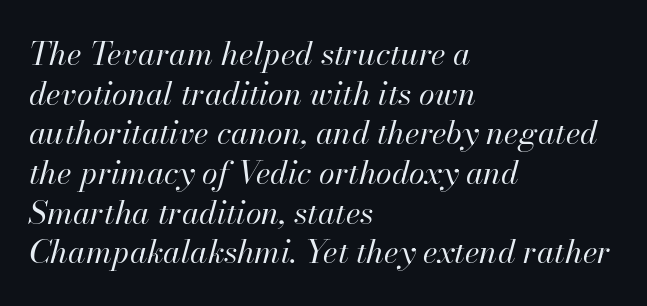
Check the space under the baseline: it is left empty. Casual observation: everything's shoved over to the left. Stems and bowls with no extra thickness — not bold. No extra tracking has been applied to these lines.
